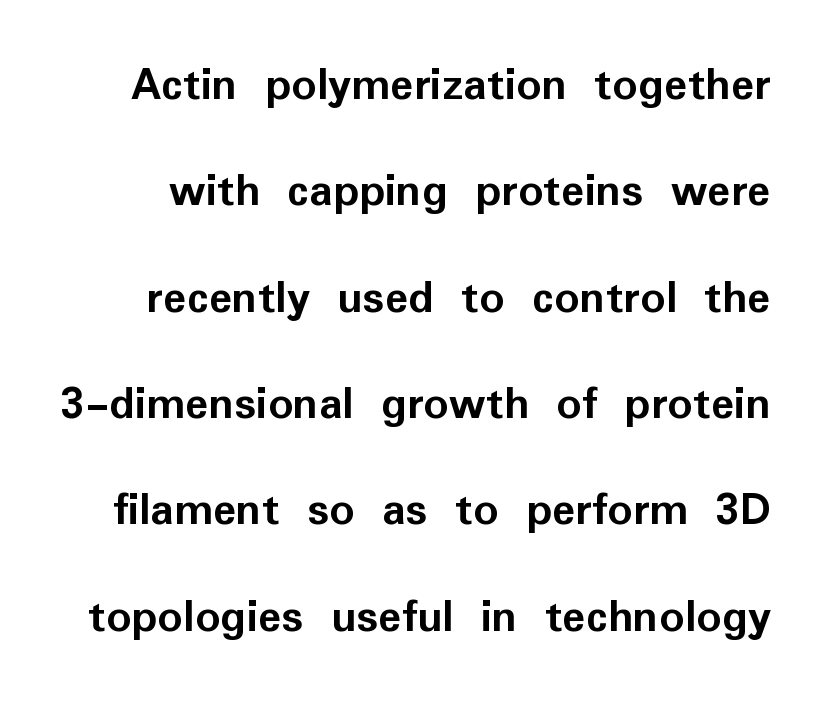
The image shows 49 px semibold sans-serif type, upright; set loose line spacing (2.17x), normal letter spacing, not underlined; low stroke contrast and a medium x-height.
